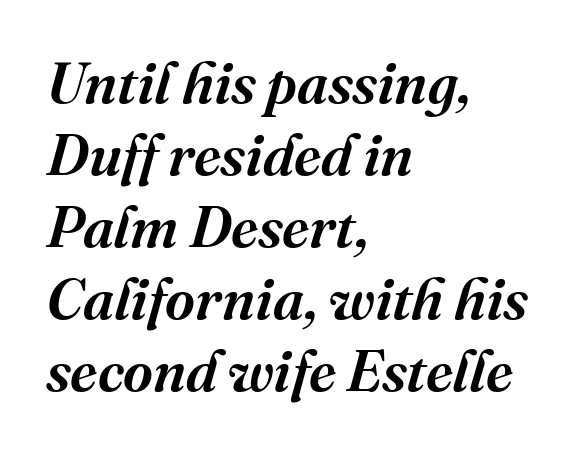
Q: Is the text italic (slanted)? A: Yes, it leans right by about 16 degrees.
Q: Is the typeface a serif or a sans-serif typeface? A: Serif.
Q: Is the text underlined? A: No.
Q: How is the paragraph aligned? A: Left-aligned.
Q: Is the spacing between letters normal or unusually wide? A: Normal.
Q: Width (condensed, normal, or wide)? A: Normal.
Q: Stroke contrast? A: Medium.
Q: x-height? A: Medium.
Q: Monospaced? A: No.
